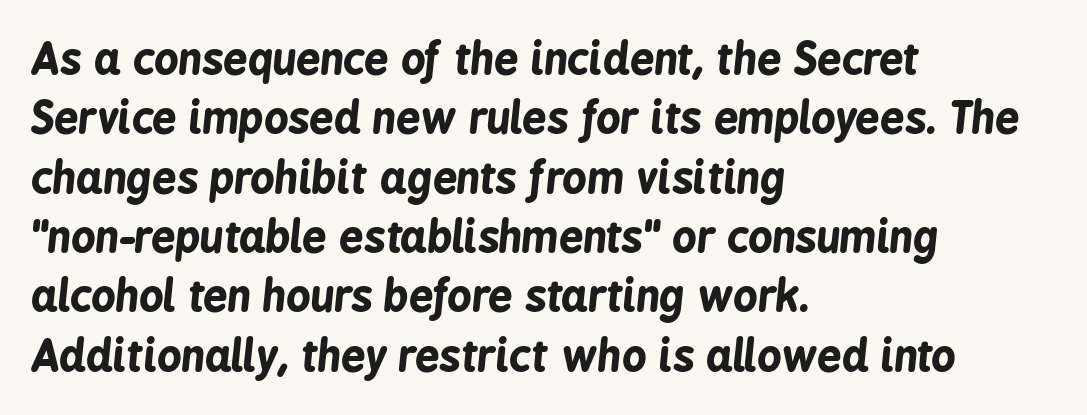
{"italic": "yes", "lean": "right", "slant_degrees": 6, "bold": "yes", "weight": "bold", "width": "condensed", "stroke_contrast": "low", "x_height": "medium", "monospaced": "no", "underline": "no", "align": "left", "line_spacing": "normal", "line_spacing_ratio": 1.38, "letter_spacing": "normal", "letter_spacing_em": 0.0, "glyph_px": 43}
